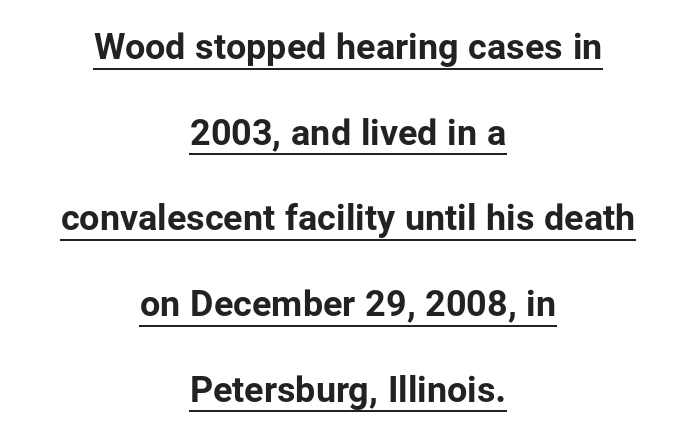
Q: Is the text bold? A: Yes.
Q: Is the text italic (slanted)? A: No, it is upright.
Q: Is the typeface a serif or a sans-serif typeface? A: Sans-serif.
Q: Is the text underlined? A: Yes.
Q: How is the paragraph aligned? A: Centered.
Q: Is the spacing between letters normal or unusually wide? A: Normal.
Q: Is the spacing between lines tight, normal or loose? A: Loose.
Q: Width (condensed, normal, or wide)? A: Normal.
Q: Stroke contrast? A: Low.
Q: x-height? A: Medium.
Q: Monospaced? A: No.
